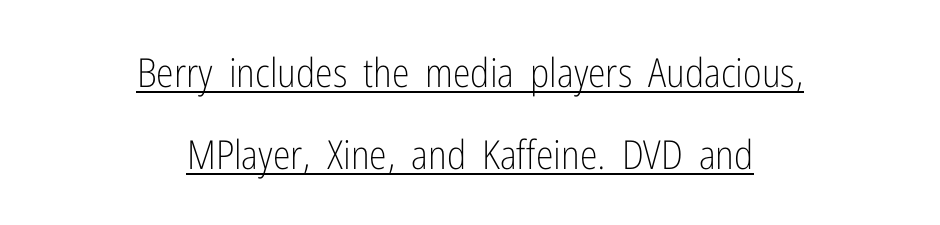
{"serif": "no", "italic": "no", "bold": "no", "weight": "light", "width": "condensed", "stroke_contrast": "low", "x_height": "medium", "monospaced": "no", "underline": "yes", "align": "center", "line_spacing": "loose", "line_spacing_ratio": 2.05, "letter_spacing": "normal", "letter_spacing_em": 0.0, "glyph_px": 40}
